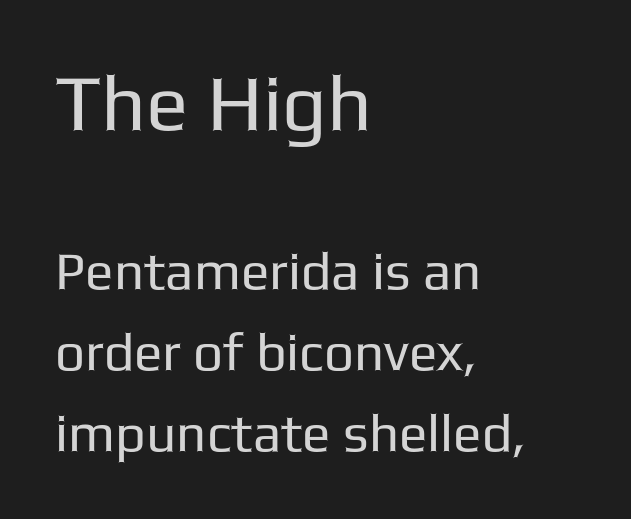
{"serif": "no", "italic": "no", "bold": "no", "weight": "regular", "width": "normal", "stroke_contrast": "low", "x_height": "medium", "monospaced": "no", "underline": "no", "align": "left", "line_spacing": "normal", "line_spacing_ratio": 1.53, "letter_spacing": "normal", "letter_spacing_em": 0.0, "larger_block": "first", "size_ratio": 1.49, "glyph_px": 79}
